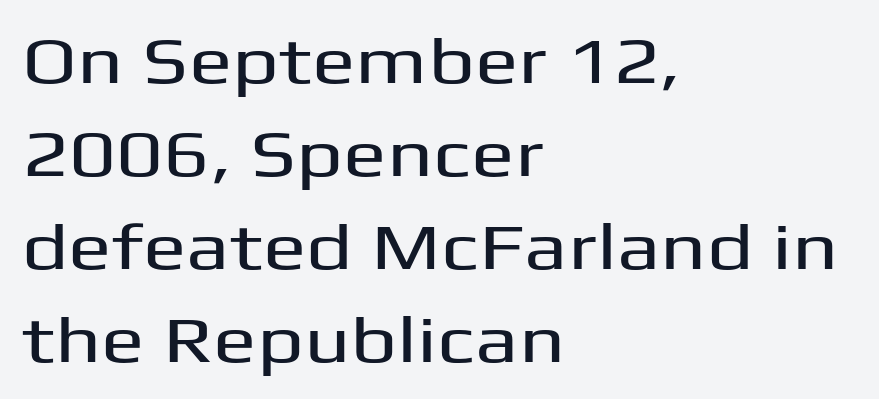
Q: Is the text italic (slanted)? A: No, it is upright.
Q: Is the typeface a serif or a sans-serif typeface? A: Sans-serif.
Q: Is the text underlined? A: No.
Q: How is the paragraph aligned? A: Left-aligned.
Q: Is the spacing between letters normal or unusually wide? A: Normal.
Q: Is the spacing between lines tight, normal or loose? A: Normal.
Q: Width (condensed, normal, or wide)? A: Wide.
Q: Stroke contrast? A: Medium.
Q: x-height? A: Medium.
Q: Monospaced? A: No.
